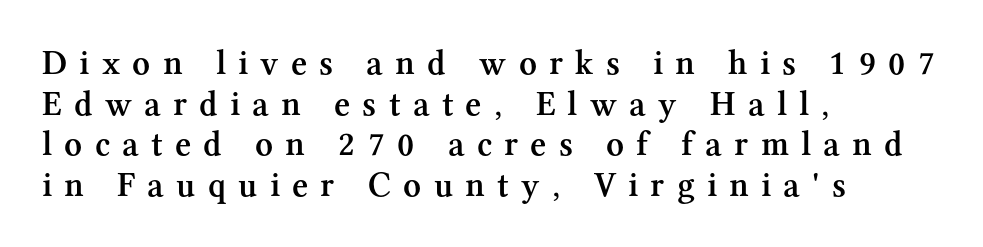
The image shows 35 px semibold serif type, upright; set left-aligned, line spacing 1.16x, unusually wide letter spacing (+0.35 em), not underlined; medium stroke contrast and a medium x-height.
